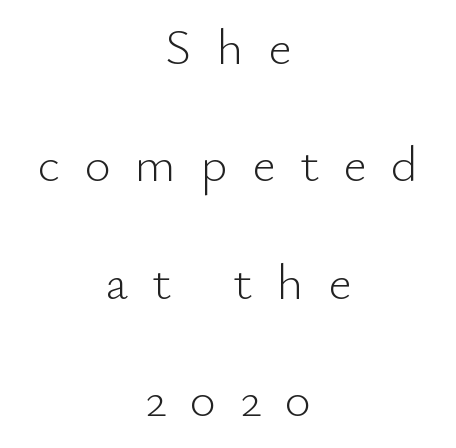
{"serif": "no", "italic": "no", "bold": "no", "weight": "light", "width": "normal", "stroke_contrast": "low", "x_height": "small", "monospaced": "no", "underline": "no", "align": "center", "line_spacing": "loose", "line_spacing_ratio": 2.3, "letter_spacing": "wide", "letter_spacing_em": 0.48, "glyph_px": 51}
